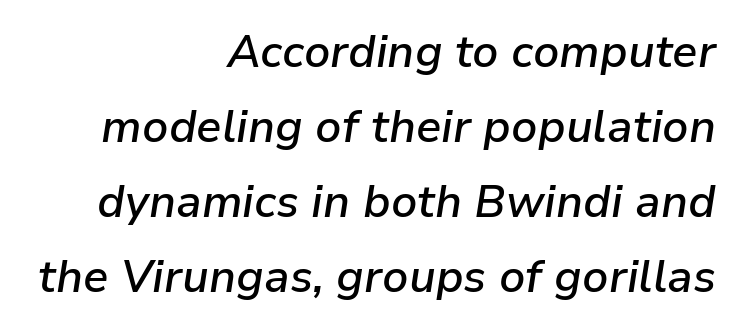
Q: Is the text bold? A: Semi-bold.
Q: Is the text italic (slanted)? A: Yes, it leans right by about 9 degrees.
Q: Is the text underlined? A: No.
Q: How is the paragraph aligned? A: Right-aligned.
Q: Is the spacing between letters normal or unusually wide? A: Normal.
Q: Is the spacing between lines tight, normal or loose? A: Normal.
Q: Width (condensed, normal, or wide)? A: Normal.
Q: Stroke contrast? A: Low.
Q: x-height? A: Medium.
Q: Monospaced? A: No.
